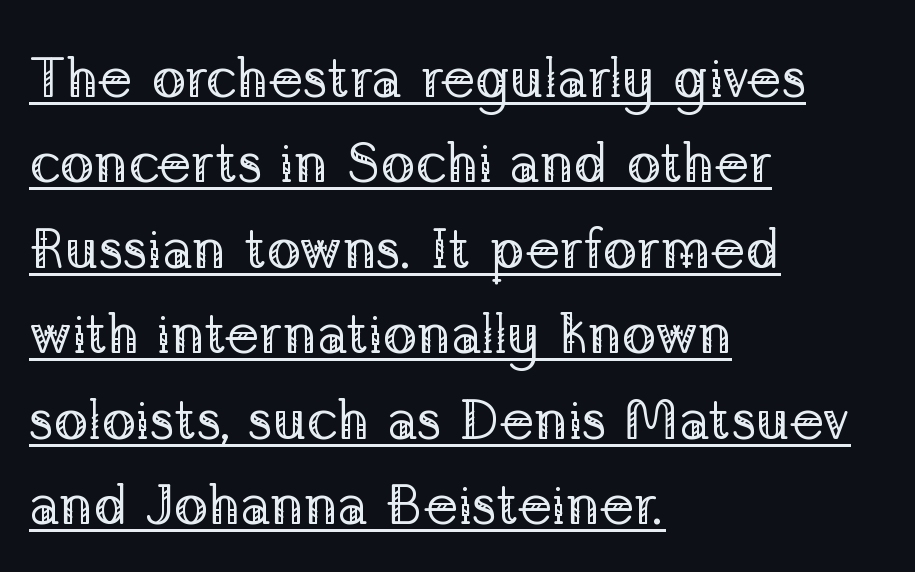
Horizontally, the lines are justified to the leading edge only. Stem width sits at or under what a default text font uses. A roman cut, with each character standing at attention. Honestly, the row spacing looks completely unremarkable. This rendering features underlined lettering. You can tell from the footed stems that serif type was used.
